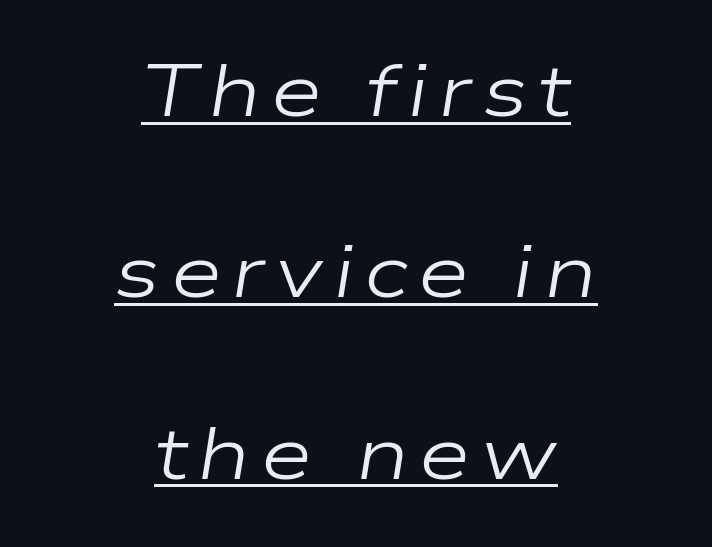
Q: Is the text bold? A: No.
Q: Is the text italic (slanted)? A: Yes, it leans right by about 9 degrees.
Q: Is the text underlined? A: Yes.
Q: How is the paragraph aligned? A: Centered.
Q: Is the spacing between lines tight, normal or loose? A: Loose.
Q: Width (condensed, normal, or wide)? A: Wide.
Q: Stroke contrast? A: Low.
Q: x-height? A: Medium.
Q: Monospaced? A: No.
